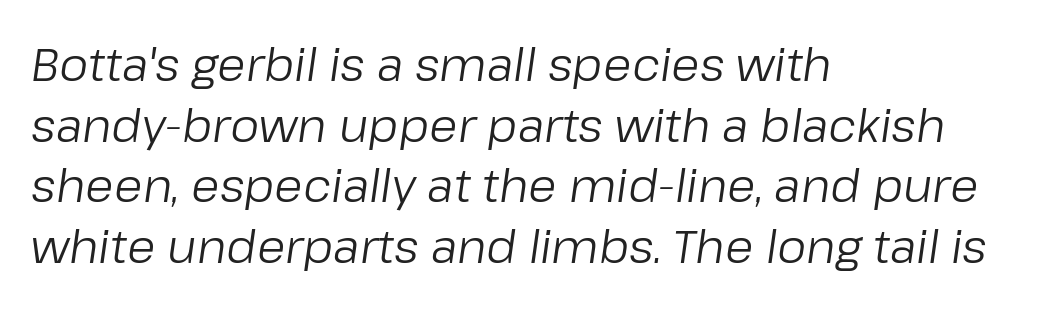
Short and long lines alike share a common starting point at left. No extra ink here — the face is not bold. Here the designer chose a conventional face with non-uniform glyph widths. Underline: absent.
